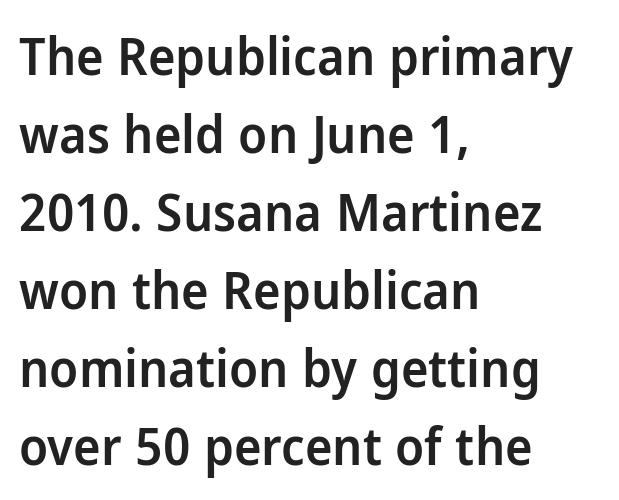
The image shows 52 px semibold sans-serif type, upright; set left-aligned, normal line spacing (1.5x), normal letter spacing, not underlined; low stroke contrast and a medium x-height.
